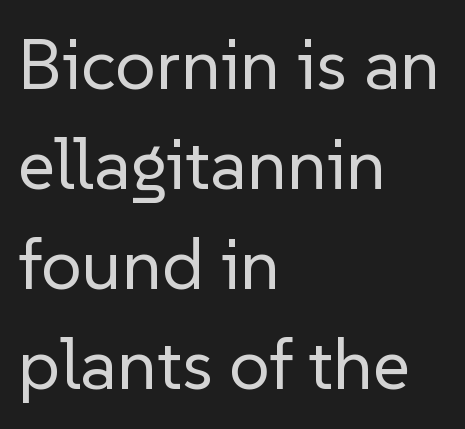
{"serif": "no", "italic": "no", "bold": "no", "weight": "regular", "width": "normal", "stroke_contrast": "low", "x_height": "medium", "monospaced": "no", "underline": "no", "align": "left", "line_spacing": "normal", "line_spacing_ratio": 1.39, "letter_spacing": "normal", "letter_spacing_em": 0.0, "glyph_px": 72}
